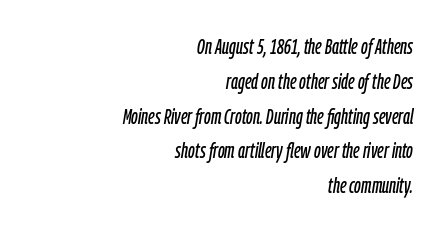
The image shows 22 px text type, italic (leaning right); set right-aligned, normal line spacing (1.58x), normal letter spacing, not underlined.
